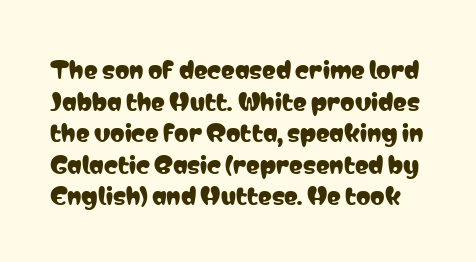
The axis of the letterforms is exactly vertical. Tracking here is standard; glyphs follow each other at the usual distance. The space between consecutive lines is moderate. Rule under the text: the space is simply empty.
